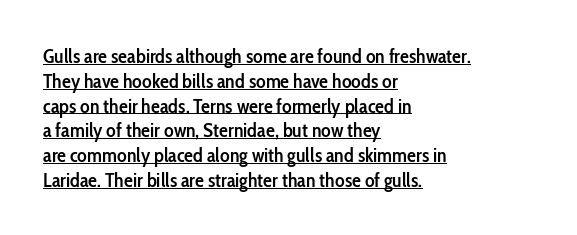
{"italic": "no", "bold": "semi", "underline": "yes", "align": "left", "line_spacing_ratio": 1.24, "letter_spacing": "normal", "letter_spacing_em": 0.0, "glyph_px": 20}
